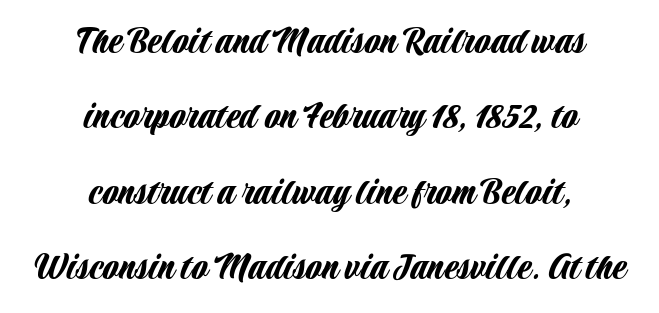
Leftover space on each line is divided equally before and after the words. The letters advance in unequal steps, a hallmark of proportional type. Just letters on the line, the space beneath them empty. Serifs: no, the terminals of the letterforms are clean. The tracking reads as untouched default to a designer's eye.
